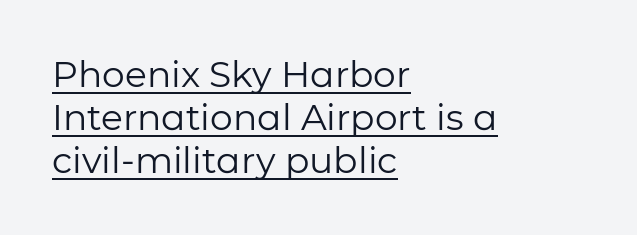
The image shows 36 px regular-weight sans-serif type, upright; set left-aligned, line spacing 1.19x, normal letter spacing, underlined; low stroke contrast and a medium x-height.
